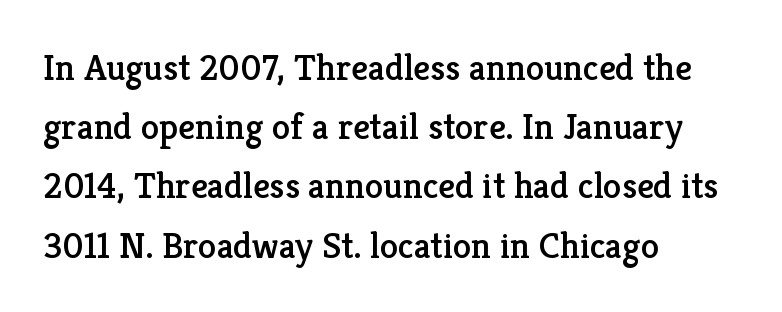
Is this a fixed-width face? No — the glyphs have proportional, varying widths. Look at the tracking — it's just the regular setting, nothing added. Upright lettering throughout. The paragraph has a hard left edge and a soft right edge.
